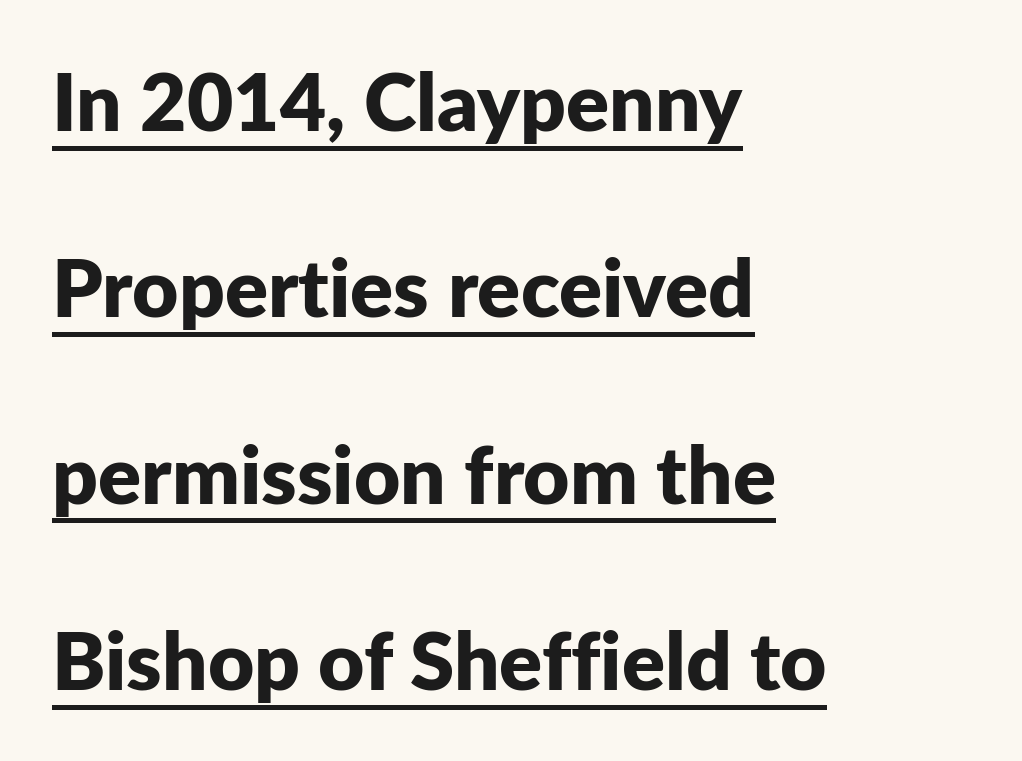
Airy leading. Check where the strokes stop: nothing finishes them off — pure sans. The letters advance in unequal steps, a hallmark of proportional type. Notice how thick the strokes are: this is what a full bold looks like.
